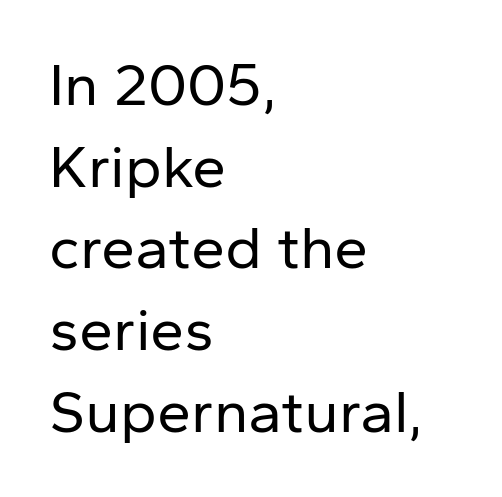
Q: Is the text bold? A: No.
Q: Is the text italic (slanted)? A: No, it is upright.
Q: Is the typeface a serif or a sans-serif typeface? A: Sans-serif.
Q: Is the text underlined? A: No.
Q: How is the paragraph aligned? A: Left-aligned.
Q: Is the spacing between letters normal or unusually wide? A: Normal.
Q: Is the spacing between lines tight, normal or loose? A: Normal.
Q: Width (condensed, normal, or wide)? A: Normal.
Q: Stroke contrast? A: Low.
Q: x-height? A: Medium.
Q: Monospaced? A: No.
